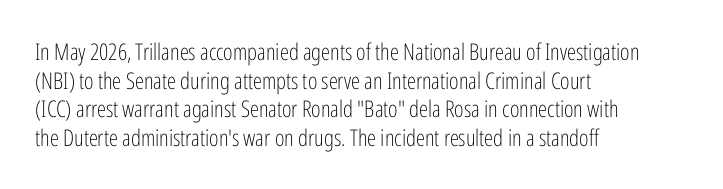
Q: Is the text bold? A: No.
Q: Is the text italic (slanted)? A: No, it is upright.
Q: Is the text underlined? A: No.
Q: How is the paragraph aligned? A: Left-aligned.
Q: Is the spacing between letters normal or unusually wide? A: Normal.
Q: Is the spacing between lines tight, normal or loose? A: Normal.
